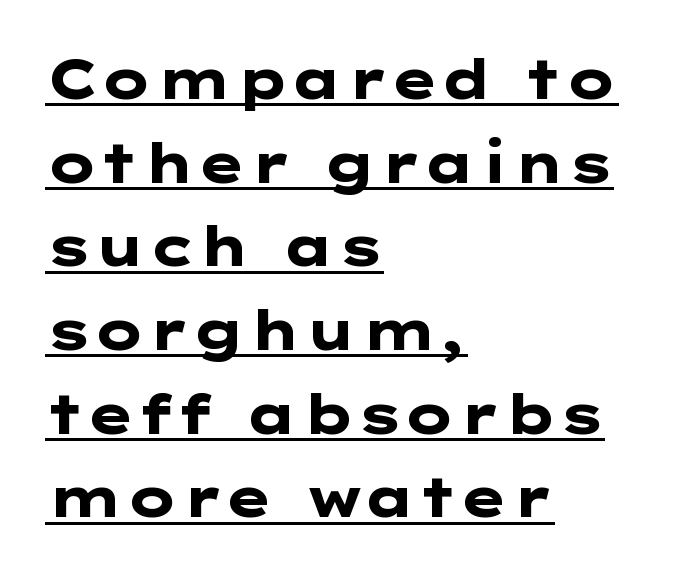
The image shows 54 px heavy, wide sans-serif type, upright; set left-aligned, normal line spacing (1.55x), normal letter spacing, underlined; low stroke contrast and a medium x-height.
